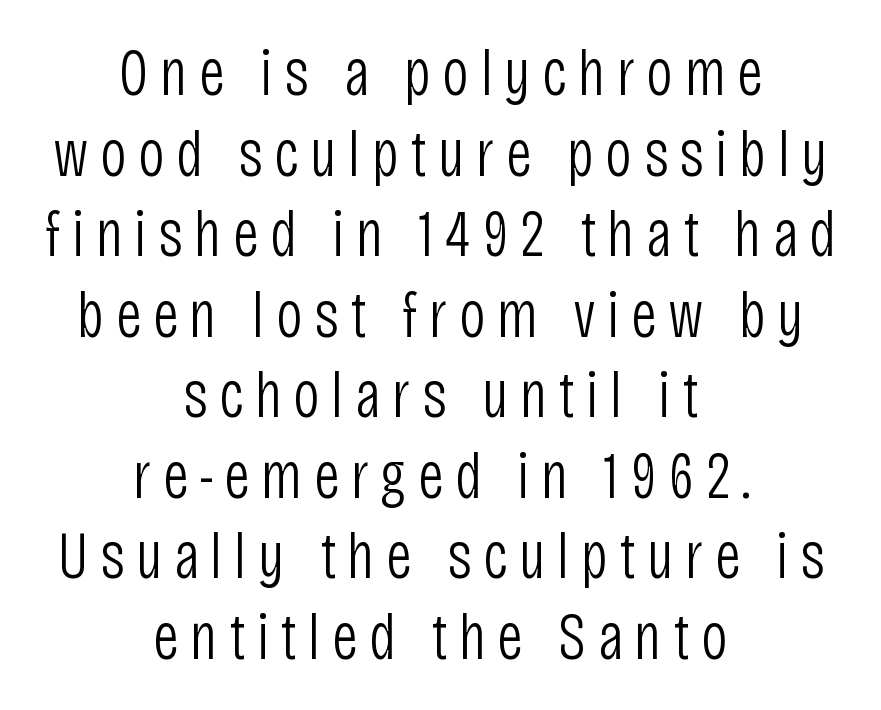
The image shows 66 px light, condensed sans-serif type, upright; set centered, line spacing 1.22x, not underlined; low stroke contrast and a large x-height.
